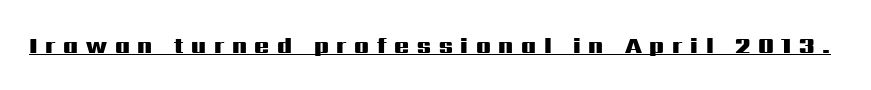
You can see a thin bar hugging the bottom of the glyphs. Posture: straight, roman, zero tilt. I'd describe the lettering as bold — thick and assertive. These lines have a slow, spaced-out rhythm from letter to letter.
